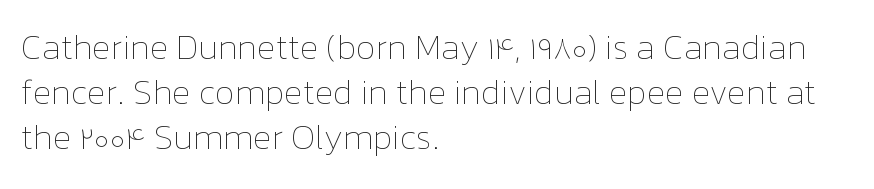
Heft: none added — not bold. Each letter keeps its own natural width here, so spacing adapts to shape. The space directly below the letters is spotless. What's the leading like? Ordinary, nothing unusual.
